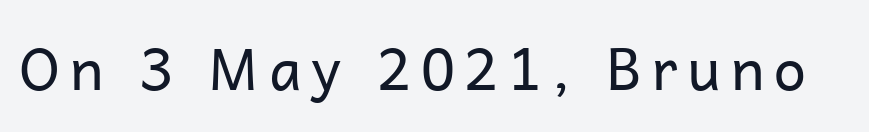
Q: Is the text bold? A: No.
Q: Is the text italic (slanted)? A: No, it is upright.
Q: Is the typeface a serif or a sans-serif typeface? A: Sans-serif.
Q: Is the text underlined? A: No.
Q: Width (condensed, normal, or wide)? A: Normal.
Q: Stroke contrast? A: Low.
Q: x-height? A: Medium.
Q: Monospaced? A: No.
